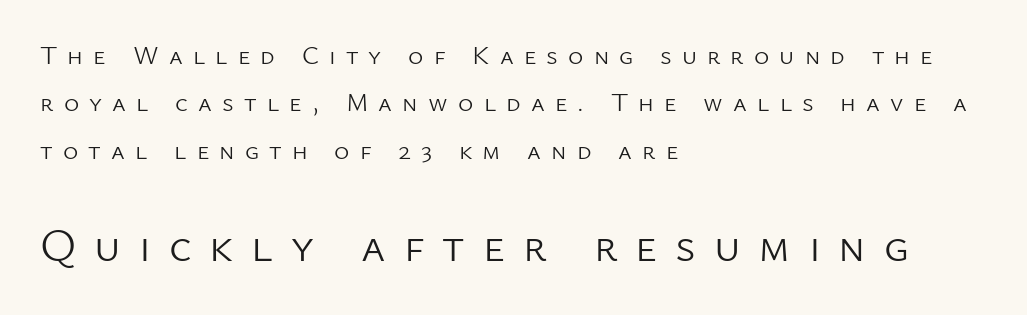
Here the second block reads like a headline and the first like body copy. Spacing verdict: proportional, widths tailored to each character. Is there any slant? The stems are plumb. Just letters on the line, the space beneath them empty. Typographically, this falls in the sans-serif category.
